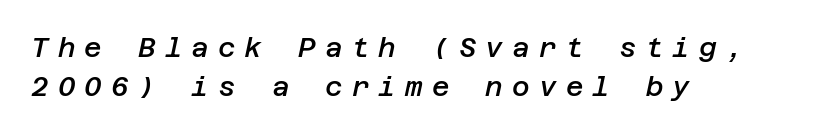
Line starts are locked; line ends wander. Honestly, the letter spacing is so wide it's the main thing you notice. If you measured baseline to baseline, you'd find a middling distance. Descenders hang freely into open space.
